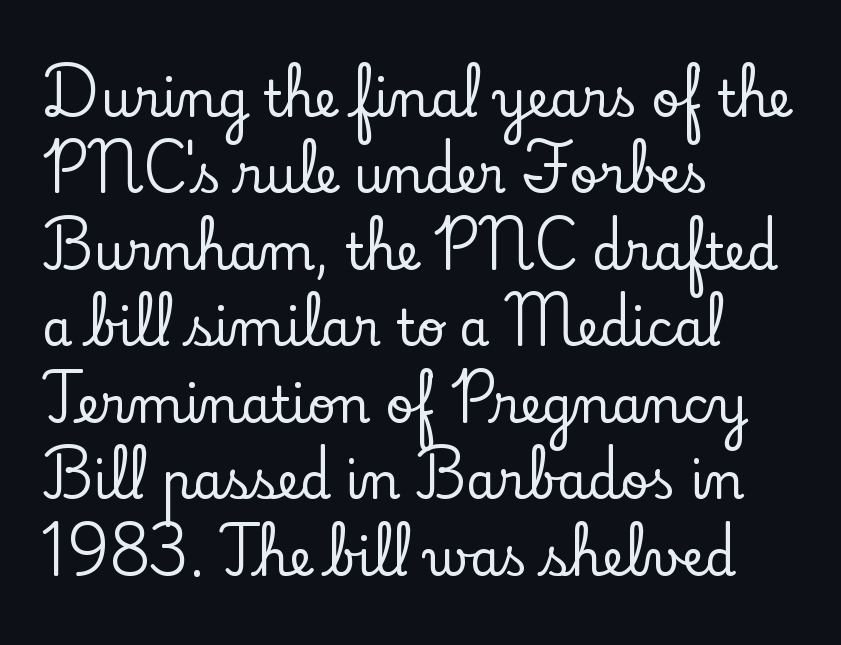
{"serif": "yes", "italic": "no", "width": "normal", "stroke_contrast": "low", "x_height": "small", "monospaced": "no", "underline": "no", "align": "left", "line_spacing": "normal", "line_spacing_ratio": 1.56, "letter_spacing": "normal", "letter_spacing_em": 0.0, "glyph_px": 49}
